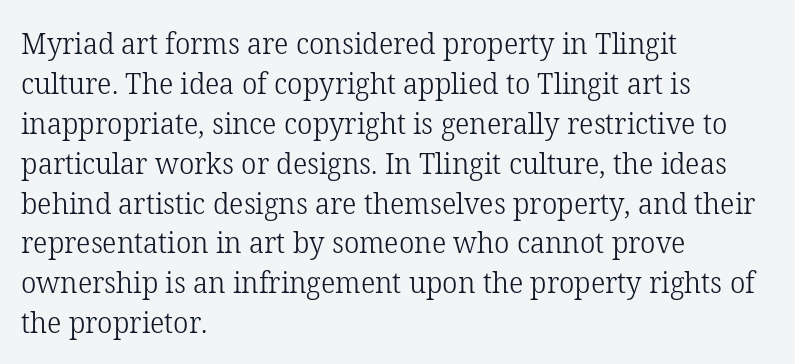
Q: Is the text bold? A: No.
Q: Is the text italic (slanted)? A: No, it is upright.
Q: Is the typeface a serif or a sans-serif typeface? A: Serif.
Q: Is the text underlined? A: No.
Q: How is the paragraph aligned? A: Left-aligned.
Q: Is the spacing between letters normal or unusually wide? A: Normal.
Q: Is the spacing between lines tight, normal or loose? A: Normal.
Q: Width (condensed, normal, or wide)? A: Normal.
Q: Stroke contrast? A: Low.
Q: x-height? A: Medium.
Q: Monospaced? A: No.
